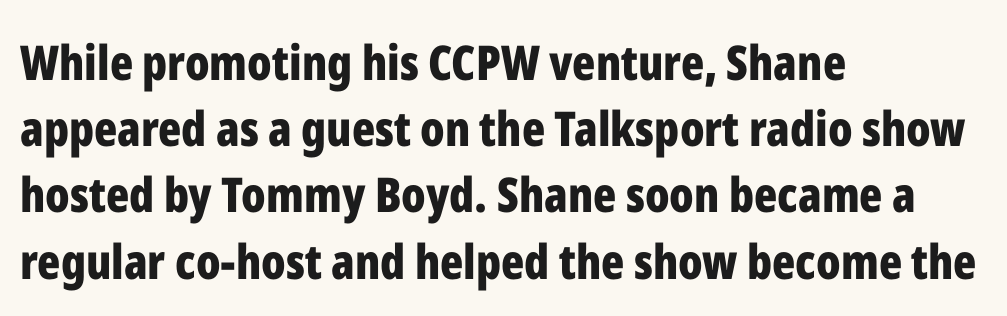
The image shows 48 px bold, condensed sans-serif type, upright; set left-aligned, normal line spacing (1.38x), normal letter spacing, not underlined; low stroke contrast and a medium x-height.
